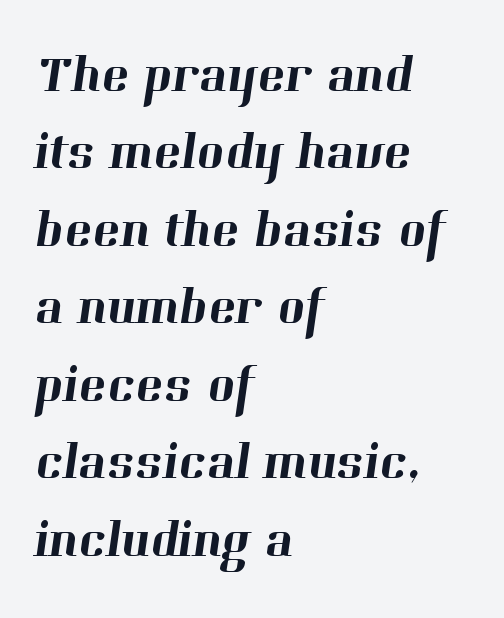
Q: Is the typeface a serif or a sans-serif typeface? A: Serif.
Q: Is the text underlined? A: No.
Q: How is the paragraph aligned? A: Left-aligned.
Q: Is the spacing between letters normal or unusually wide? A: Normal.
Q: Is the spacing between lines tight, normal or loose? A: Normal.
Q: Width (condensed, normal, or wide)? A: Normal.
Q: Stroke contrast? A: High.
Q: x-height? A: Medium.
Q: Monospaced? A: No.
